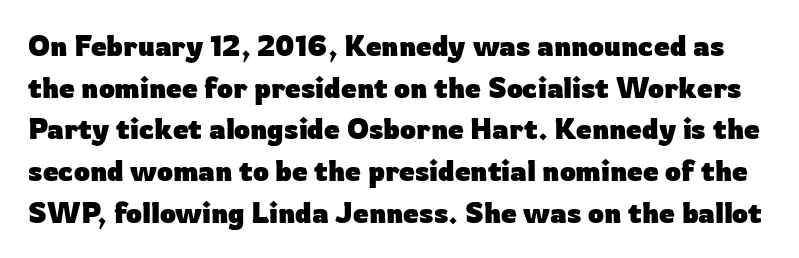
The image shows 28 px heavy sans-serif type, upright; set normal line spacing (1.49x), normal letter spacing, not underlined; low stroke contrast and a medium x-height.
